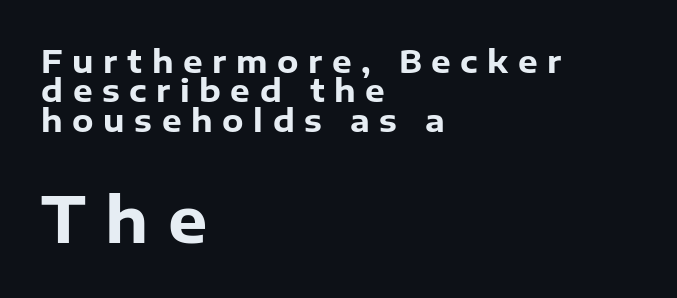
The image shows 62 px heavy sans-serif type, upright; set left-aligned, tight line spacing (0.95x), unusually wide letter spacing (+0.31 em), not underlined; the second (bottom) block is 2.0x larger; low stroke contrast and a medium x-height.
